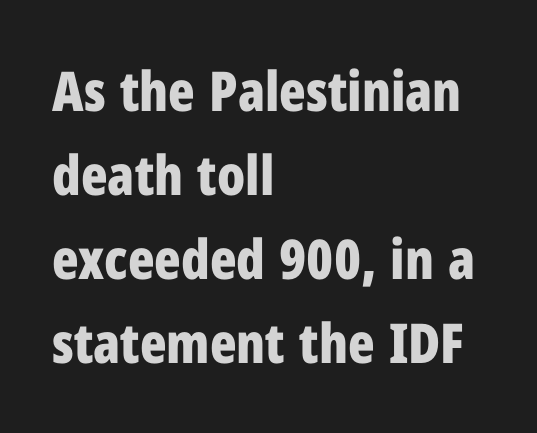
The image shows 55 px bold, condensed sans-serif type, upright; set left-aligned, normal line spacing (1.53x), normal letter spacing, not underlined; low stroke contrast and a medium x-height.
